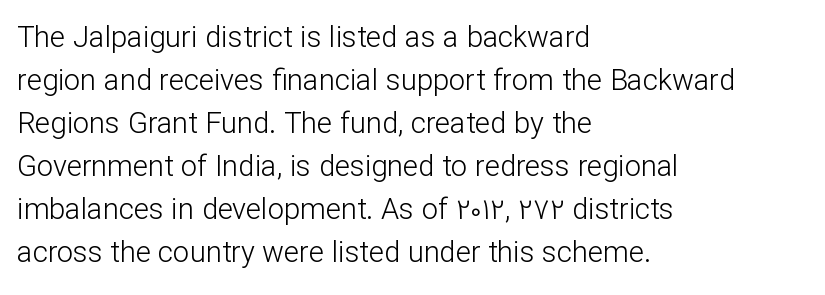
Observe the absence of serifs on each vertical stroke in this sample. Posture: straight, roman, zero tilt. Short and long lines alike share a common starting point at left. Letter spacing: default.
